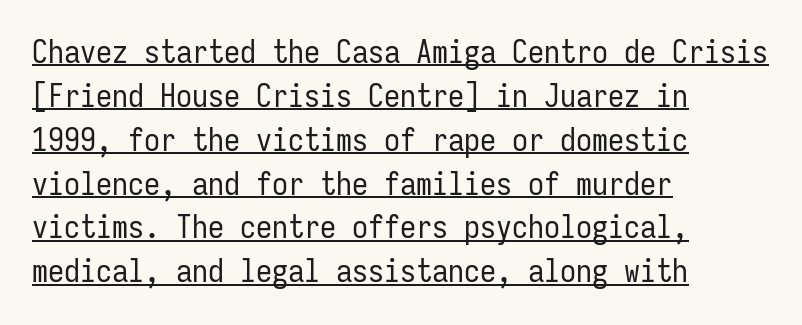
The image shows 32 px regular-weight, condensed sans-serif type, upright, monospaced; set left-aligned, normal line spacing (1.37x), normal letter spacing, underlined; low stroke contrast and a medium x-height.
